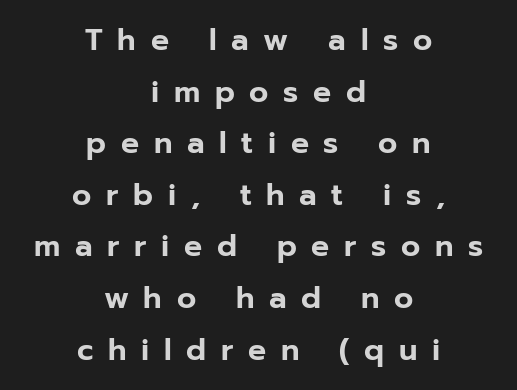
Q: Is the text italic (slanted)? A: No, it is upright.
Q: Is the typeface a serif or a sans-serif typeface? A: Sans-serif.
Q: Is the text underlined? A: No.
Q: How is the paragraph aligned? A: Centered.
Q: Is the spacing between letters normal or unusually wide? A: Unusually wide.
Q: Width (condensed, normal, or wide)? A: Normal.
Q: Stroke contrast? A: Low.
Q: x-height? A: Medium.
Q: Monospaced? A: No.
